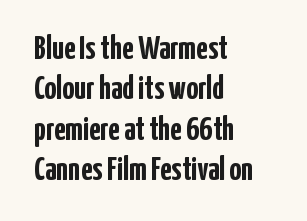
The image shows 33 px semibold, condensed sans-serif type, upright; set left-aligned, line spacing 1.22x, normal letter spacing, not underlined; low stroke contrast and a medium x-height.
